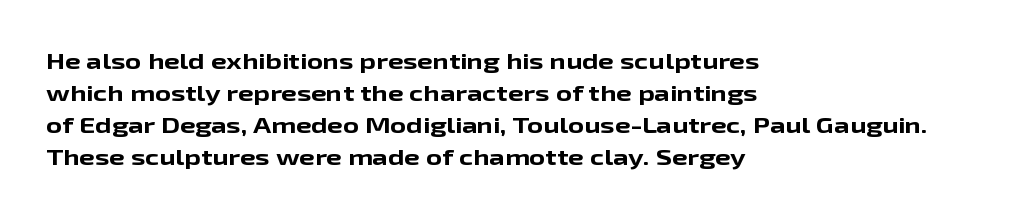
The image shows 22 px bold type, upright; set left-aligned, normal line spacing (1.45x), normal letter spacing, not underlined.
